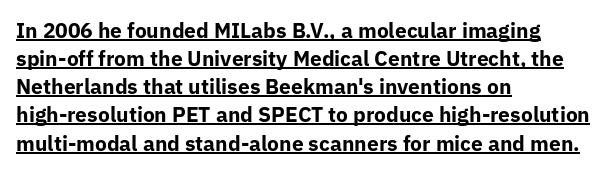
{"italic": "no", "bold": "yes", "underline": "yes", "align": "left", "line_spacing": "normal", "line_spacing_ratio": 1.34, "letter_spacing": "normal", "letter_spacing_em": 0.0, "glyph_px": 21}
